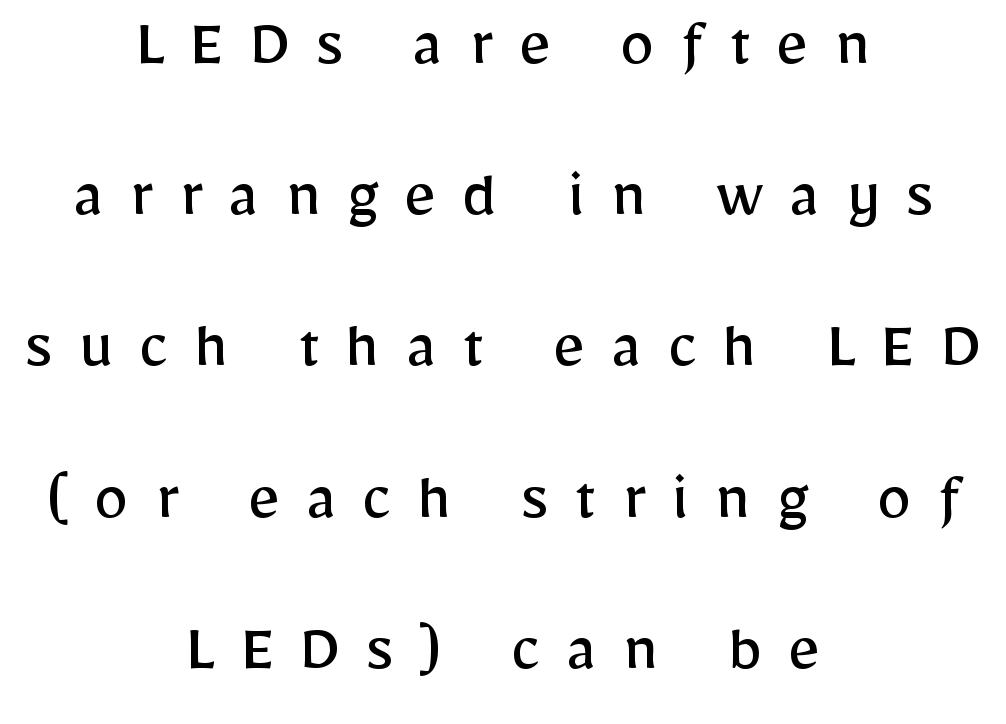
The image shows 70 px regular-weight sans-serif type, upright; set centered, loose line spacing (2.16x), unusually wide letter spacing (+0.37 em), not underlined; low stroke contrast and a medium x-height.
